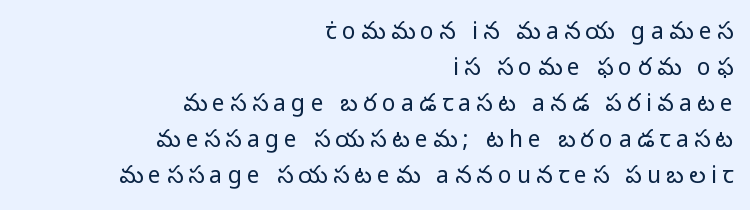
Evenly set lines give the paragraph a standard silhouette. Unlike italic type, these characters show no tilt at all. The rag falls on the left side of this text block. Weight: in the light-to-regular range.
